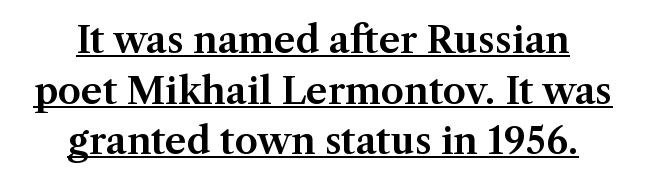
Q: Is the text italic (slanted)? A: No, it is upright.
Q: Is the typeface a serif or a sans-serif typeface? A: Serif.
Q: Is the text underlined? A: Yes.
Q: How is the paragraph aligned? A: Centered.
Q: Is the spacing between letters normal or unusually wide? A: Normal.
Q: Is the spacing between lines tight, normal or loose? A: Normal.
Q: Width (condensed, normal, or wide)? A: Normal.
Q: Stroke contrast? A: Medium.
Q: x-height? A: Medium.
Q: Monospaced? A: No.
